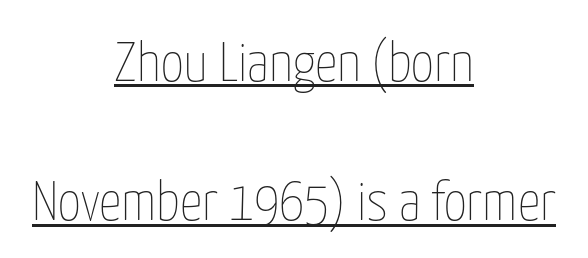
The image shows 56 px thin, condensed type, upright; set centered, loose line spacing (2.49x), normal letter spacing, underlined; low stroke contrast and a medium x-height.
